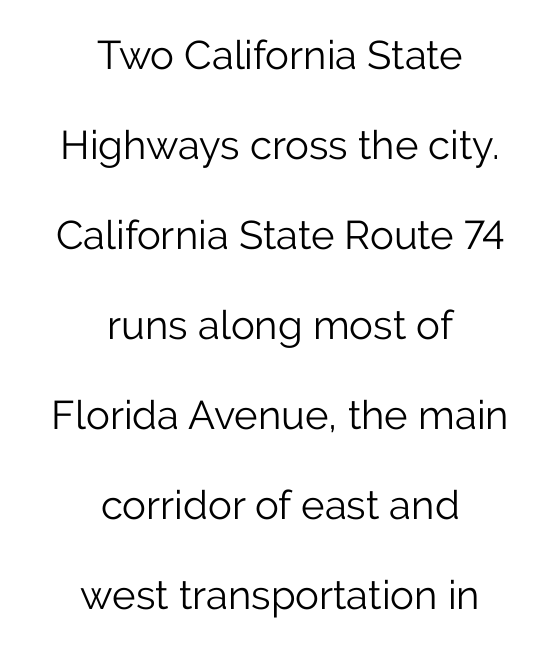
Q: Is the text bold? A: No.
Q: Is the text italic (slanted)? A: No, it is upright.
Q: Is the typeface a serif or a sans-serif typeface? A: Sans-serif.
Q: Is the text underlined? A: No.
Q: How is the paragraph aligned? A: Centered.
Q: Is the spacing between letters normal or unusually wide? A: Normal.
Q: Is the spacing between lines tight, normal or loose? A: Loose.
Q: Width (condensed, normal, or wide)? A: Normal.
Q: Stroke contrast? A: Low.
Q: x-height? A: Medium.
Q: Monospaced? A: No.
